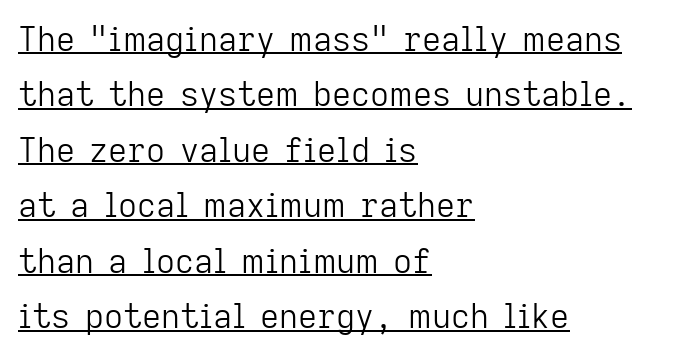
{"serif": "no", "italic": "no", "bold": "no", "weight": "light", "width": "normal", "stroke_contrast": "low", "x_height": "medium", "monospaced": "no", "underline": "yes", "align": "left", "line_spacing": "normal", "line_spacing_ratio": 1.68, "letter_spacing": "normal", "letter_spacing_em": 0.0, "glyph_px": 33}
